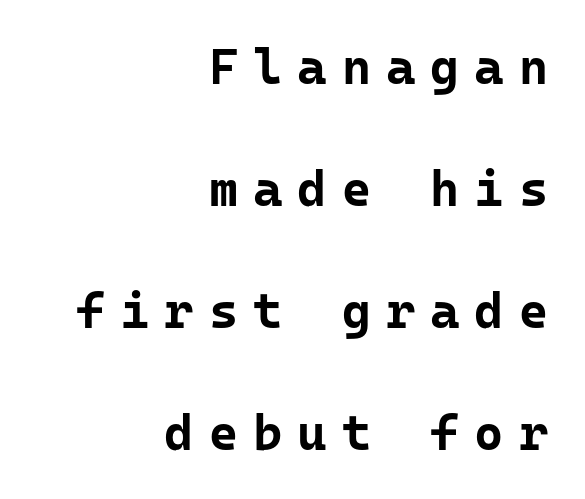
{"serif": "no", "italic": "no", "bold": "yes", "weight": "bold", "width": "normal", "stroke_contrast": "low", "x_height": "medium", "underline": "no", "align": "right", "line_spacing": "loose", "line_spacing_ratio": 2.44, "letter_spacing": "wide", "letter_spacing_em": 0.3, "glyph_px": 50}
